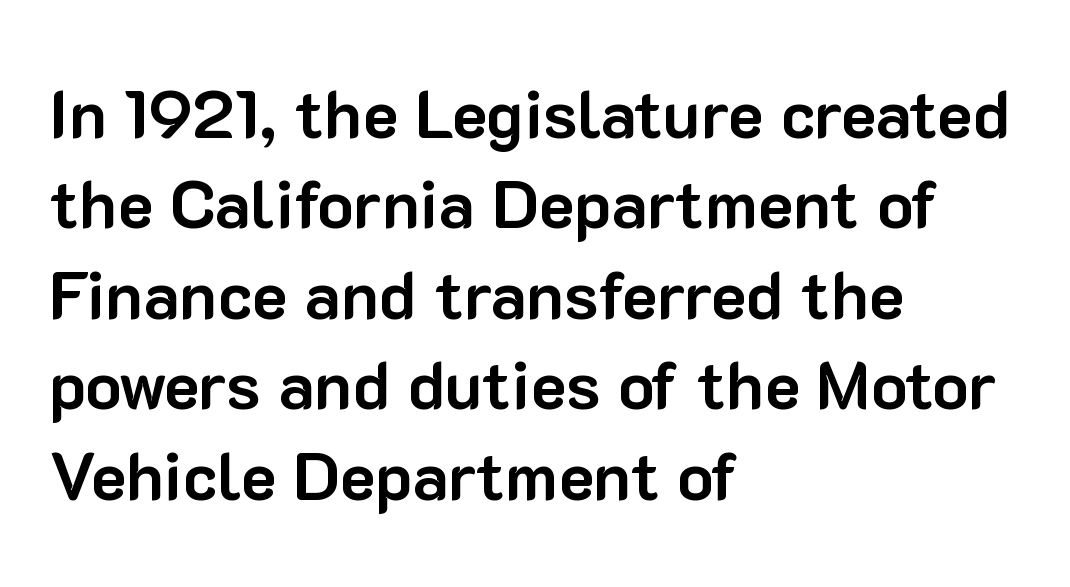
{"serif": "no", "italic": "no", "bold": "yes", "weight": "bold", "width": "normal", "stroke_contrast": "low", "x_height": "medium", "monospaced": "no", "underline": "no", "align": "left", "line_spacing": "normal", "line_spacing_ratio": 1.35, "letter_spacing": "normal", "letter_spacing_em": 0.0, "glyph_px": 67}
